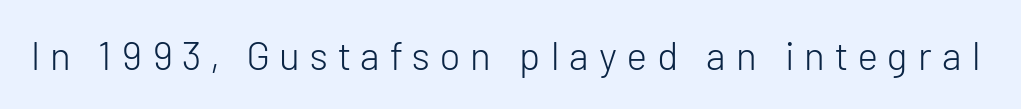
{"serif": "no", "italic": "no", "bold": "no", "weight": "light", "width": "normal", "stroke_contrast": "low", "x_height": "medium", "monospaced": "no", "underline": "no", "letter_spacing": "wide", "letter_spacing_em": 0.26, "glyph_px": 39}
